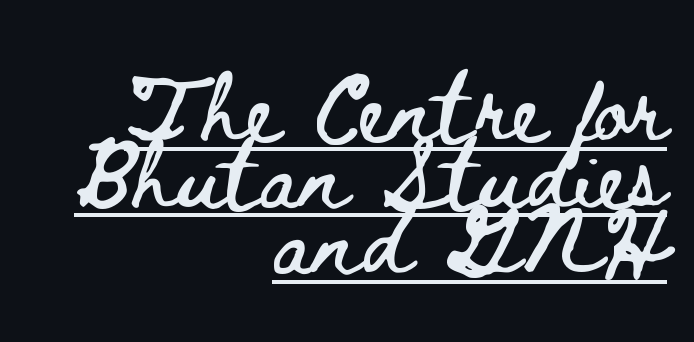
Every word sits above its own underline. The lines are packed closely together with very little leading. Here the glyphs are tracked normally, forming tight word shapes. Typeset ragged left — the right edge is the straight one.
